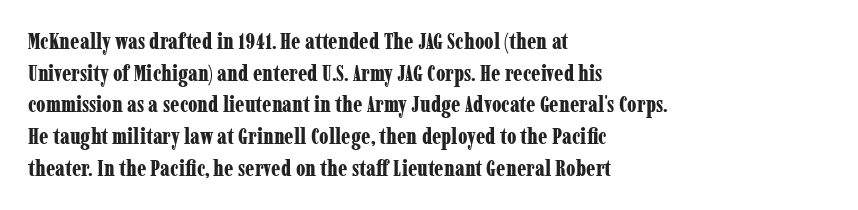
Q: Is the text bold? A: Yes.
Q: Is the text italic (slanted)? A: No, it is upright.
Q: Is the text underlined? A: No.
Q: How is the paragraph aligned? A: Left-aligned.
Q: Is the spacing between letters normal or unusually wide? A: Normal.
Q: Is the spacing between lines tight, normal or loose? A: Normal.
